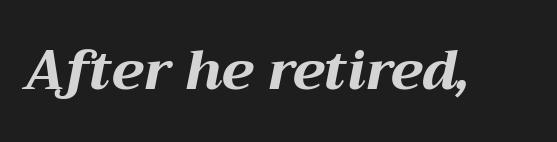
The image shows 54 px bold, wide type, italic (leaning right); set normal letter spacing, not underlined; medium stroke contrast and a medium x-height.
